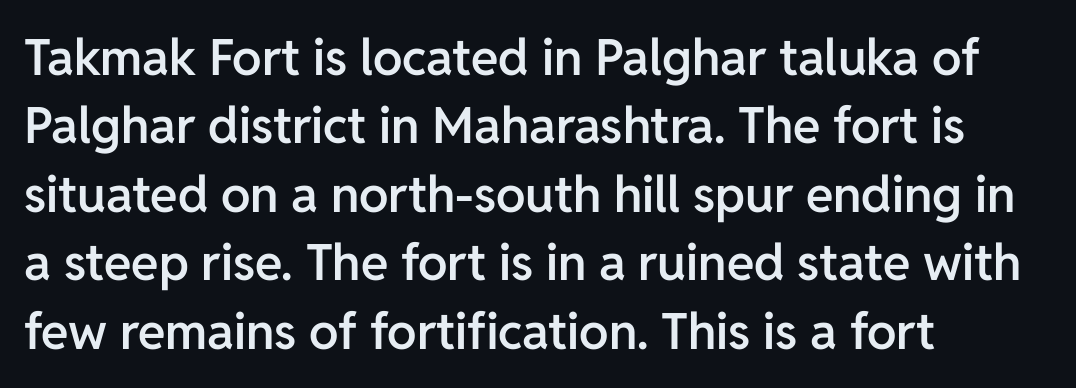
The image shows 50 px semibold sans-serif type, upright; set left-aligned, normal line spacing (1.37x), normal letter spacing, not underlined; low stroke contrast and a medium x-height.
